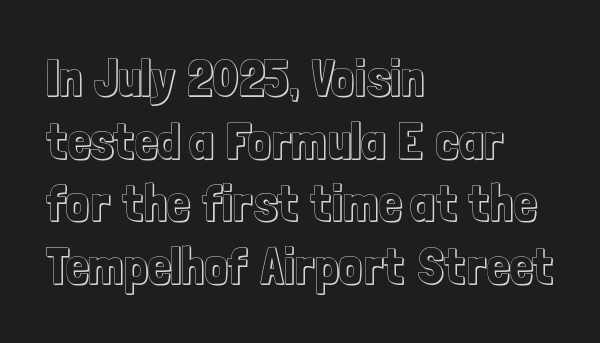
Q: Is the text italic (slanted)? A: No, it is upright.
Q: Is the text underlined? A: No.
Q: How is the paragraph aligned? A: Left-aligned.
Q: Is the spacing between letters normal or unusually wide? A: Normal.
Q: Width (condensed, normal, or wide)? A: Condensed.
Q: x-height? A: Medium.
Q: Monospaced? A: No.
